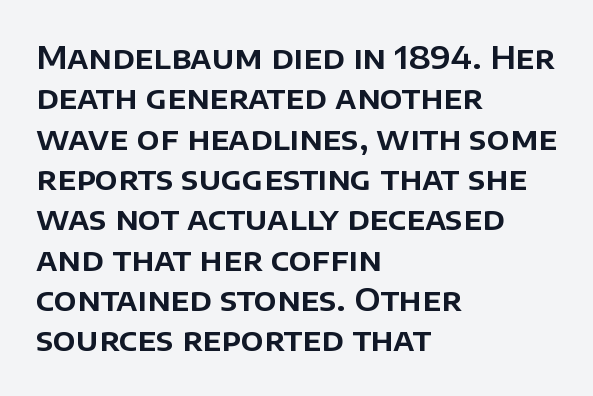
The image shows 32 px sans-serif type, upright; set left-aligned, normal line spacing (1.26x), normal letter spacing, not underlined; low stroke contrast and a large x-height.
